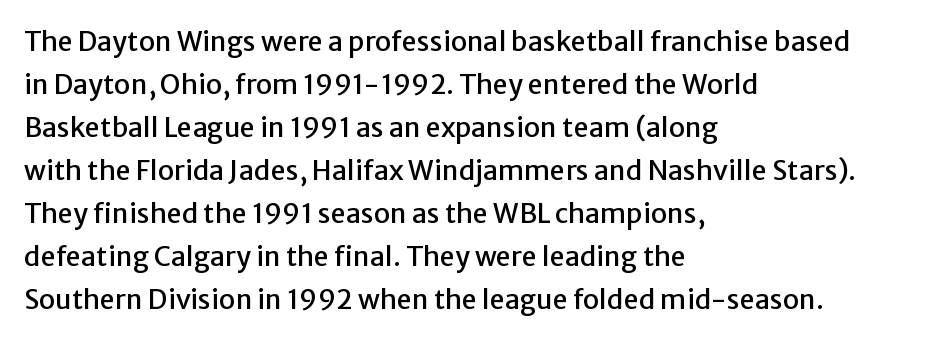
Notice how descenders clear the ascenders below comfortably — that's standard leading. Rendered with straight, roman letterforms. These lines keep a tight, regular rhythm from letter to letter. Only glyphs here, with clear space below each row. Line beginnings align vertically; line endings do not.
